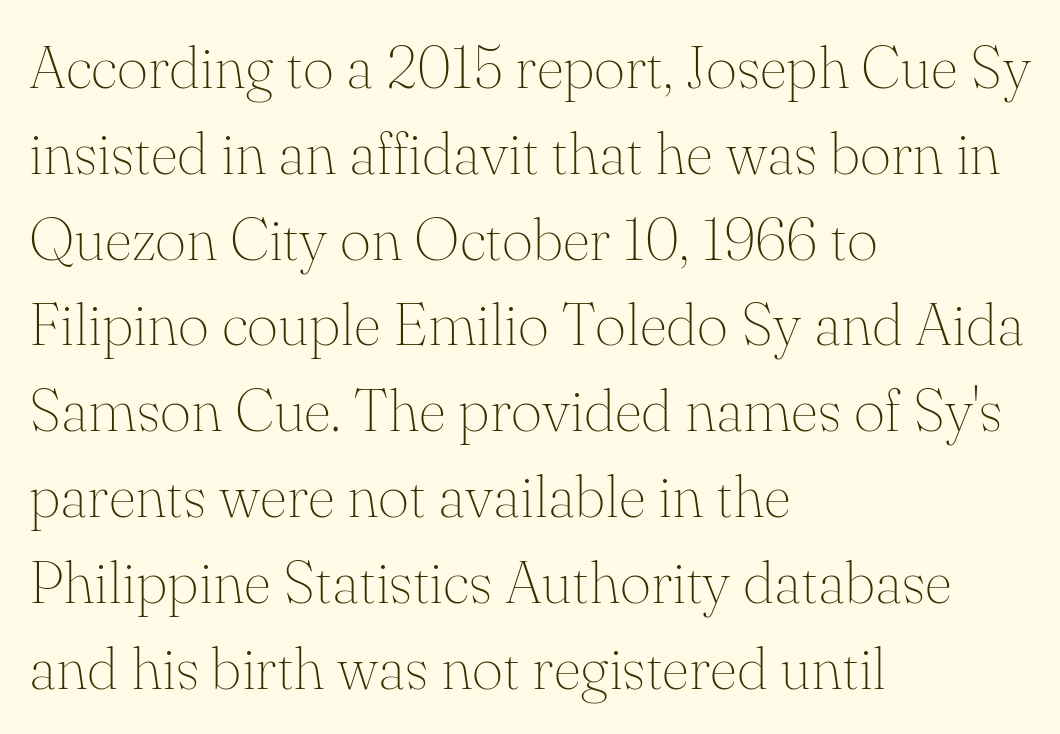
Q: Is the text bold? A: No.
Q: Is the text italic (slanted)? A: No, it is upright.
Q: Is the typeface a serif or a sans-serif typeface? A: Serif.
Q: Is the text underlined? A: No.
Q: How is the paragraph aligned? A: Left-aligned.
Q: Is the spacing between letters normal or unusually wide? A: Normal.
Q: Is the spacing between lines tight, normal or loose? A: Normal.
Q: Width (condensed, normal, or wide)? A: Normal.
Q: Stroke contrast? A: Medium.
Q: x-height? A: Small.
Q: Monospaced? A: No.
